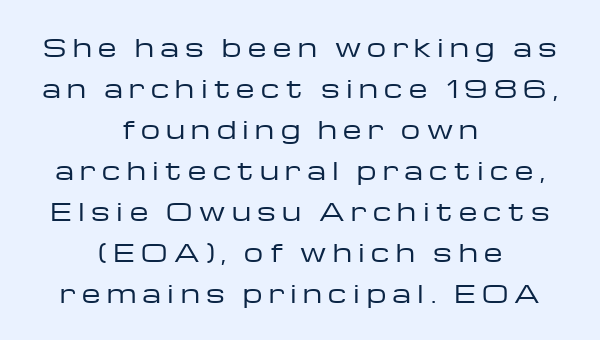
The image shows 24 px text type, upright; set centered, line spacing 1.71x, unusually wide letter spacing (+0.27 em), not underlined.
